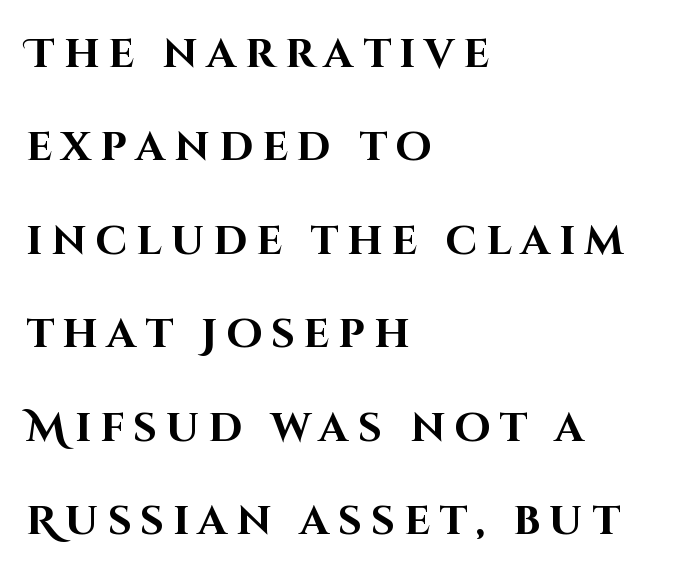
The words here are not underlined. In terms of letterspacing, this is a distinctly airy, spread setting. The letters carry no serifs — their stems end cleanly without finishing strokes. In terms of leading, this rendering errs on the spacious side. These words are printed bold, with thick strokes throughout.
